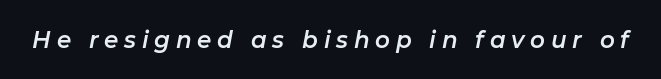
The horizontal fit of the characters is loose and conspicuously gappy. The gap between lines stays unmarked. This sample uses an oblique cut, with every glyph tilted off the vertical.
